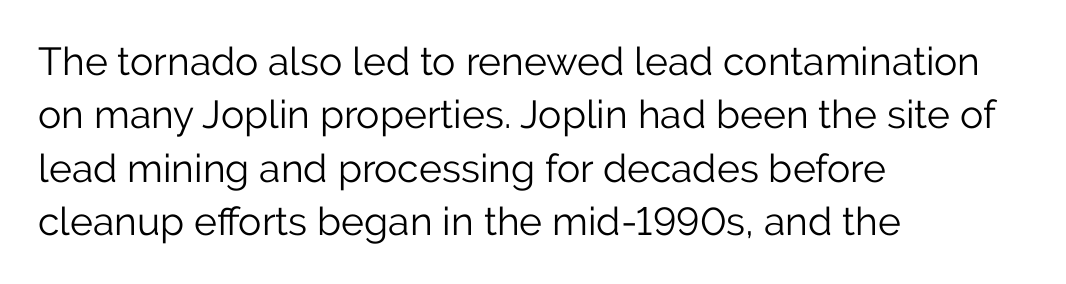
The image shows 39 px light sans-serif type, upright; set left-aligned, normal line spacing (1.37x), normal letter spacing, not underlined; low stroke contrast and a medium x-height.
